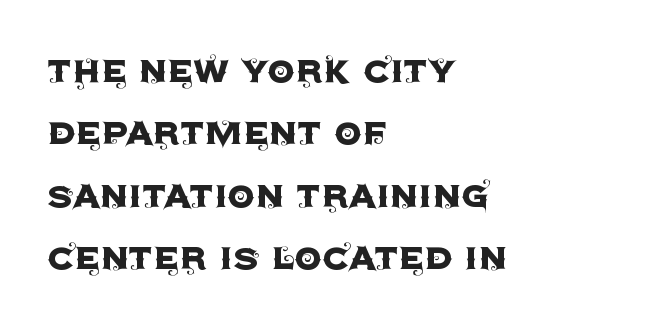
The image shows 44 px sans-serif type, upright; set left-aligned, normal line spacing (1.42x), normal letter spacing, not underlined; a large x-height.
